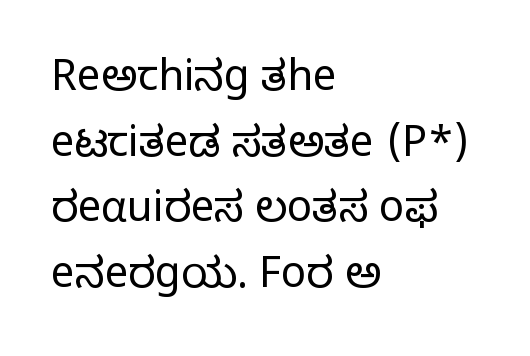
Descenders are the only things crossing below the line. In terms of letterform style, serifs are clearly present. This is the regular roman posture of the typeface. Is the block centered? No — it sits flush against the left margin. Does extra space separate the letters? No, they use regular spacing. The rendering uses natural spacing where letterforms have individual widths.
